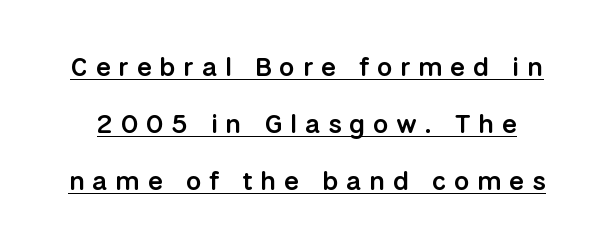
Q: Is the text bold? A: Semi-bold.
Q: Is the text italic (slanted)? A: No, it is upright.
Q: Is the text underlined? A: Yes.
Q: Is the spacing between letters normal or unusually wide? A: Unusually wide.
Q: Is the spacing between lines tight, normal or loose? A: Loose.
